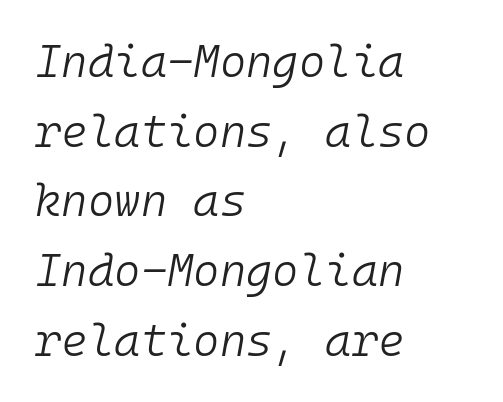
The image shows 45 px light type, italic (leaning right), monospaced; set left-aligned, normal line spacing (1.55x), normal letter spacing, not underlined; low stroke contrast and a medium x-height.
